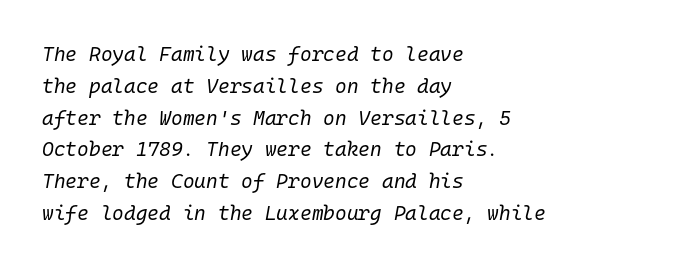
Q: Is the text bold? A: No.
Q: Is the text italic (slanted)? A: Yes, it leans right by about 10 degrees.
Q: Is the text underlined? A: No.
Q: How is the paragraph aligned? A: Left-aligned.
Q: Is the spacing between letters normal or unusually wide? A: Normal.
Q: Is the spacing between lines tight, normal or loose? A: Normal.
